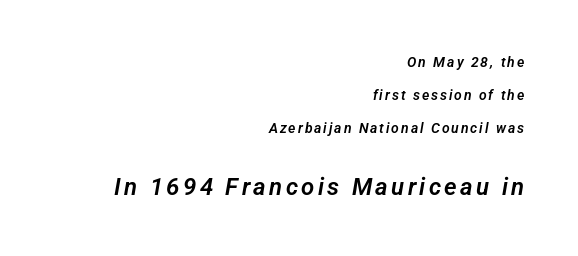
Q: Is the text underlined? A: No.
Q: How is the paragraph aligned? A: Right-aligned.
Q: Is the spacing between lines tight, normal or loose? A: Loose.
Q: Which block of text is set in a larger size, the first (top) or the second (bottom)? A: The second (bottom) one.
